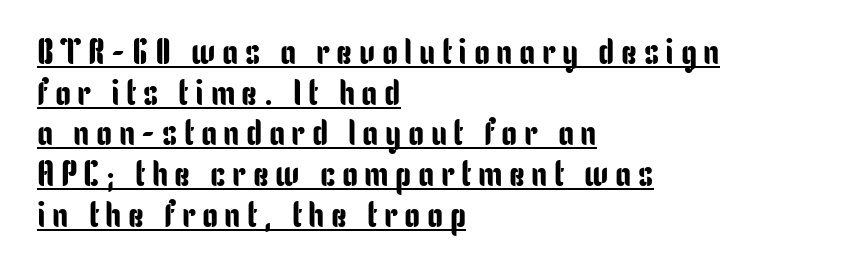
{"serif": "no", "italic": "no", "width": "condensed", "stroke_contrast": "low", "x_height": "medium", "monospaced": "no", "underline": "yes", "align": "left", "line_spacing": "tight", "line_spacing_ratio": 1.13, "glyph_px": 36}
